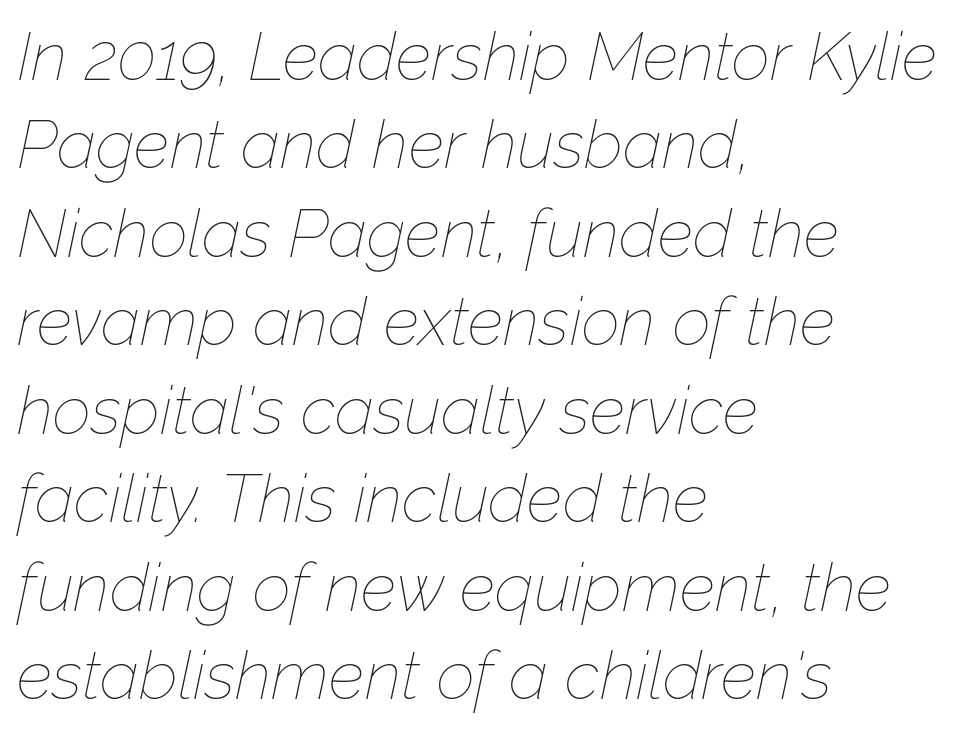
{"italic": "yes", "lean": "right", "slant_degrees": 12, "bold": "no", "weight": "thin", "width": "normal", "stroke_contrast": "low", "x_height": "medium", "monospaced": "no", "underline": "no", "align": "left", "line_spacing": "normal", "line_spacing_ratio": 1.32, "letter_spacing": "normal", "letter_spacing_em": 0.0, "glyph_px": 67}
